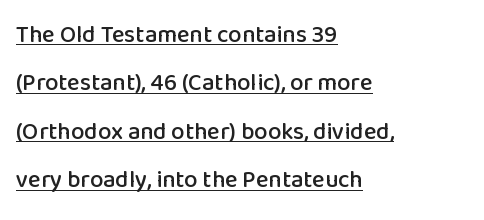
{"italic": "no", "underline": "yes", "align": "left", "line_spacing": "loose", "line_spacing_ratio": 2.02, "letter_spacing": "normal", "letter_spacing_em": 0.0, "glyph_px": 24}
